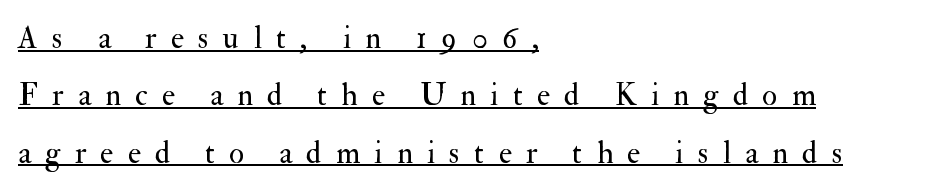
Character widths vary here, with narrow letters taking less room than wide ones. Inter-character spacing is expanded well beyond the font's built-in metrics. Underlined type. The font sits on the lighter half of the weight spectrum, regular included.
